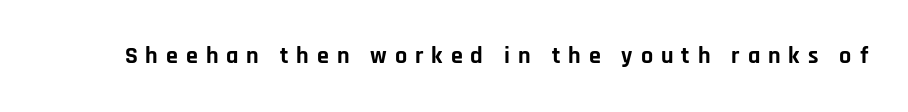
The image shows 24 px bold type, upright; set unusually wide letter spacing (+0.33 em), not underlined.
